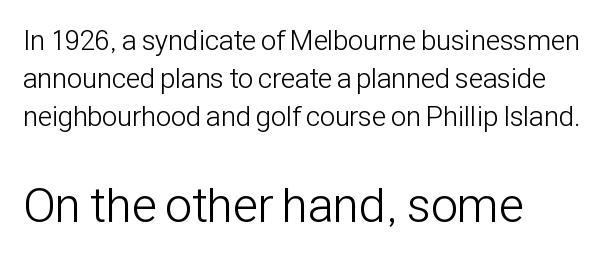
Quick note: interline space is typical. Is the letter spacing exaggerated? No — it looks like the ordinary default. The passage shown is typeset with a sans-serif family. Line starts are locked; line ends wander.
